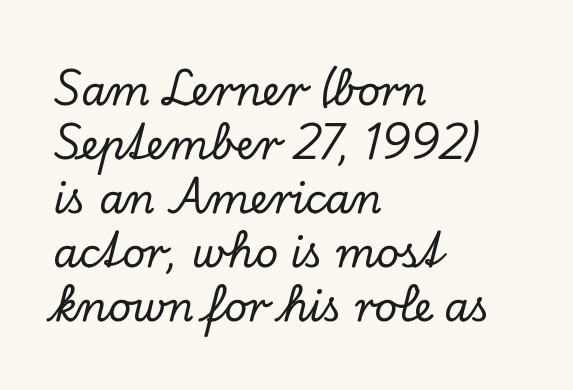
Q: Is the text italic (slanted)? A: Yes.
Q: Is the typeface a serif or a sans-serif typeface? A: Serif.
Q: Is the text underlined? A: No.
Q: How is the paragraph aligned? A: Left-aligned.
Q: Is the spacing between letters normal or unusually wide? A: Normal.
Q: Is the spacing between lines tight, normal or loose? A: Normal.
Q: Width (condensed, normal, or wide)? A: Normal.
Q: Stroke contrast? A: Low.
Q: x-height? A: Small.
Q: Monospaced? A: No.
